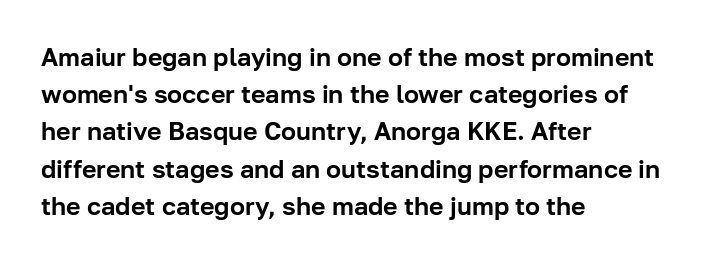
{"italic": "no", "underline": "no", "align": "left", "line_spacing": "normal", "line_spacing_ratio": 1.49, "letter_spacing": "normal", "letter_spacing_em": 0.0, "glyph_px": 25}
